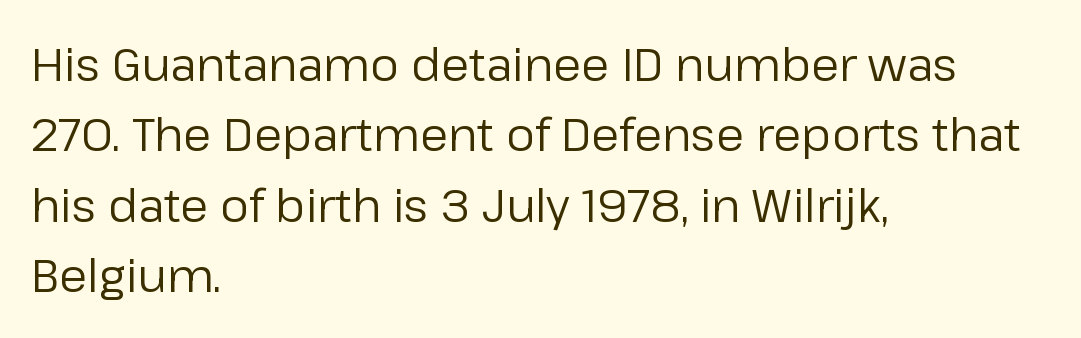
{"serif": "no", "italic": "no", "bold": "no", "weight": "regular", "width": "normal", "stroke_contrast": "low", "x_height": "medium", "monospaced": "no", "underline": "no", "align": "left", "line_spacing": "normal", "line_spacing_ratio": 1.53, "letter_spacing": "normal", "letter_spacing_em": 0.0, "glyph_px": 46}
